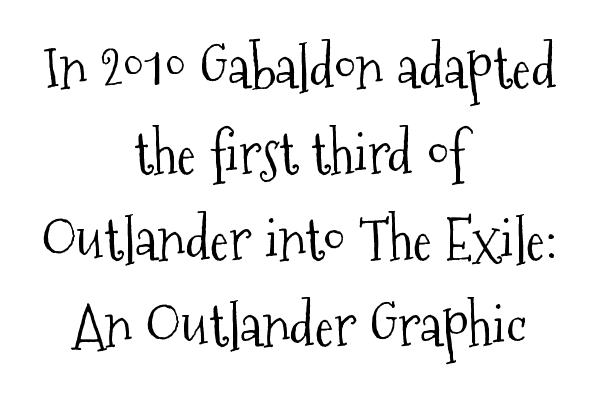
{"serif": "yes", "italic": "no", "bold": "no", "weight": "light", "width": "condensed", "stroke_contrast": "medium", "x_height": "medium", "monospaced": "no", "underline": "no", "align": "center", "line_spacing": "normal", "line_spacing_ratio": 1.48, "letter_spacing": "normal", "letter_spacing_em": 0.0, "glyph_px": 58}
